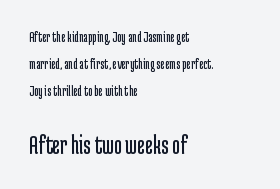
Anything drawn beneath the words? Only blank space. The composition opens small and finishes big. Tall strokes in this sample are plumb rather than angled. A typesetter would call this zero additional tracking. The weight tops out at a normal text grade.
